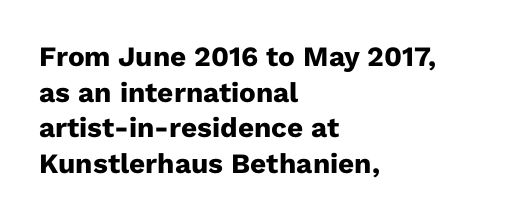
The characters look thick and weighty, a clear bold. Unlike a traditional serif, this face leaves its strokes unadorned. The font's upright variant was chosen for this text. The face used here is proportionally spaced, like ordinary book or web type. Glyph-to-glyph distance matches everyday printed text.
